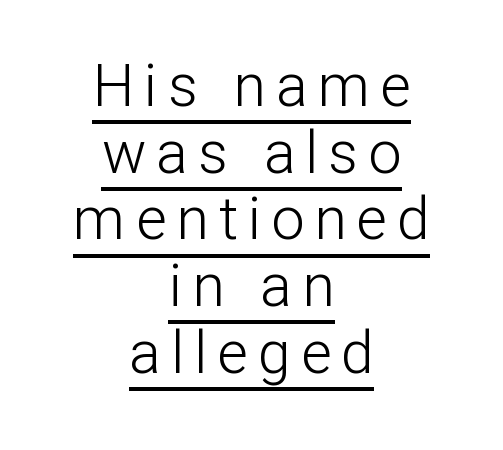
Q: Is the text bold? A: No.
Q: Is the text italic (slanted)? A: No, it is upright.
Q: Is the typeface a serif or a sans-serif typeface? A: Sans-serif.
Q: Is the text underlined? A: Yes.
Q: How is the paragraph aligned? A: Centered.
Q: Is the spacing between lines tight, normal or loose? A: Tight.
Q: Width (condensed, normal, or wide)? A: Normal.
Q: Stroke contrast? A: Low.
Q: x-height? A: Medium.
Q: Monospaced? A: No.
